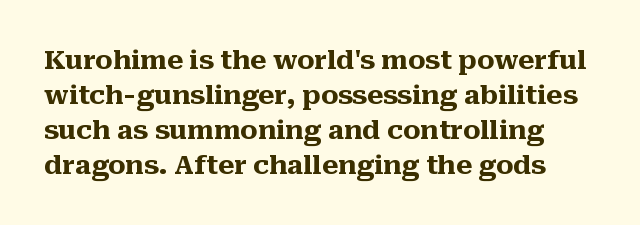
Q: Is the text bold? A: Yes.
Q: Is the text italic (slanted)? A: No, it is upright.
Q: Is the text underlined? A: No.
Q: Is the spacing between letters normal or unusually wide? A: Normal.
Q: Is the spacing between lines tight, normal or loose? A: Normal.
